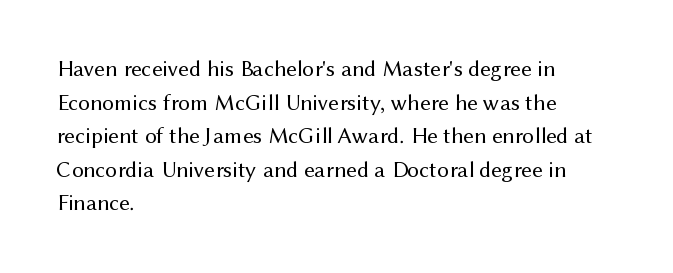
What stands out about the letter spacing? Nothing — it is the standard amount. Type without underlining. You can tell it's not italic because the verticals are truly vertical. Is there much room between lines? A standard amount, neither cramped nor airy.
